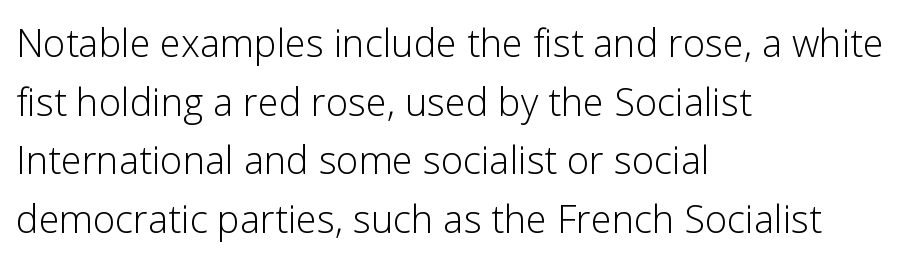
Q: Is the text bold? A: No.
Q: Is the text italic (slanted)? A: No, it is upright.
Q: Is the typeface a serif or a sans-serif typeface? A: Sans-serif.
Q: Is the text underlined? A: No.
Q: How is the paragraph aligned? A: Left-aligned.
Q: Is the spacing between letters normal or unusually wide? A: Normal.
Q: Is the spacing between lines tight, normal or loose? A: Normal.
Q: Width (condensed, normal, or wide)? A: Normal.
Q: Stroke contrast? A: Low.
Q: x-height? A: Medium.
Q: Monospaced? A: No.
